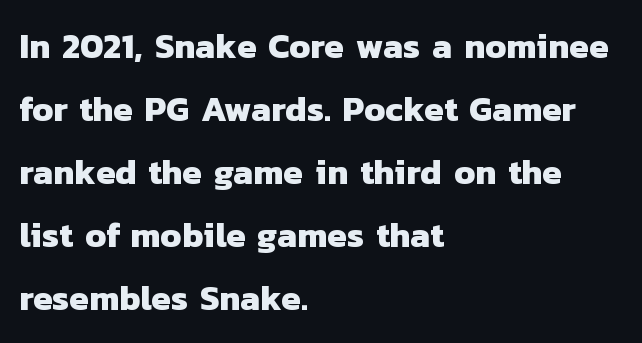
Line beginnings align vertically; line endings do not. Glance below the letters and you will spot only blank space. The face used here is proportionally spaced, like ordinary book or web type. The font family rendered here belongs to the sans-serif group.
